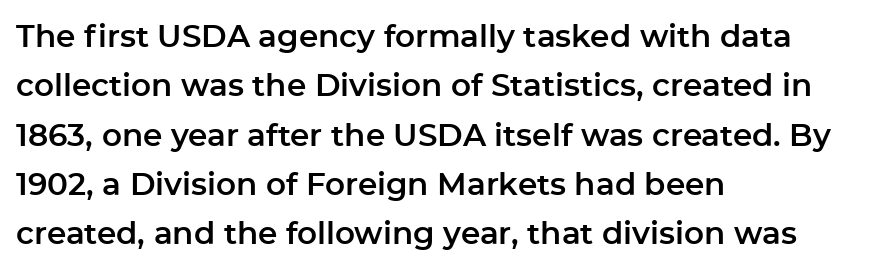
The image shows 31 px sans-serif type, upright; set left-aligned, normal line spacing (1.59x), normal letter spacing, not underlined; low stroke contrast and a medium x-height.
